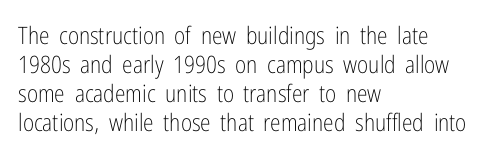
Q: Is the text bold? A: No.
Q: Is the text italic (slanted)? A: No, it is upright.
Q: Is the text underlined? A: No.
Q: How is the paragraph aligned? A: Left-aligned.
Q: Is the spacing between letters normal or unusually wide? A: Normal.
